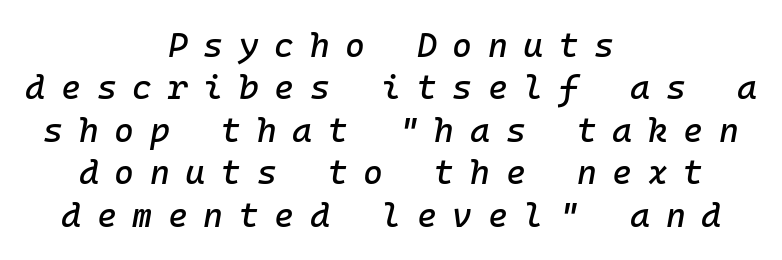
The image shows 34 px text type, italic (leaning right), monospaced; set centered, normal line spacing (1.25x), unusually wide letter spacing (+0.46 em), not underlined; low stroke contrast and a medium x-height.
